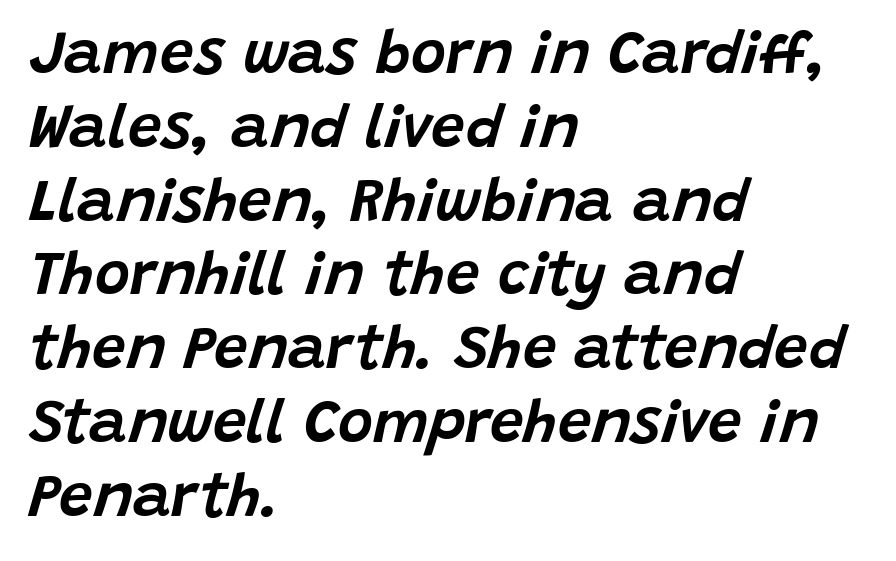
{"italic": "yes", "lean": "right", "slant_degrees": 15, "width": "normal", "stroke_contrast": "low", "x_height": "large", "monospaced": "no", "underline": "no", "align": "left", "line_spacing_ratio": 1.23, "letter_spacing": "normal", "letter_spacing_em": 0.0, "glyph_px": 60}
